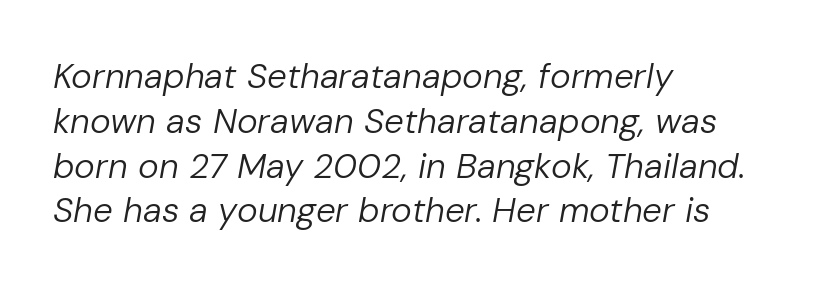
The image shows 35 px regular-weight type, italic (leaning right); set left-aligned, normal line spacing (1.28x), normal letter spacing, not underlined; low stroke contrast and a medium x-height.
